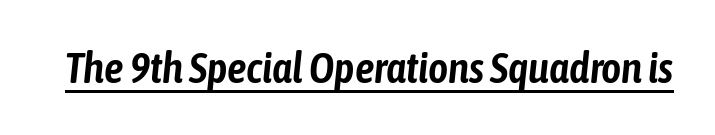
The image shows 43 px condensed type, italic (leaning right); set normal letter spacing, underlined; low stroke contrast and a medium x-height.
